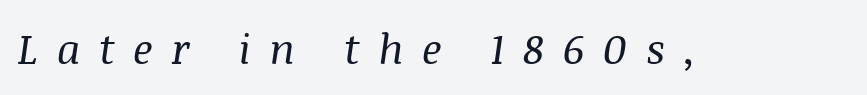
The image shows 42 px regular-weight serif type, italic (leaning right); set unusually wide letter spacing (+0.44 em), not underlined; medium stroke contrast and a large x-height.
